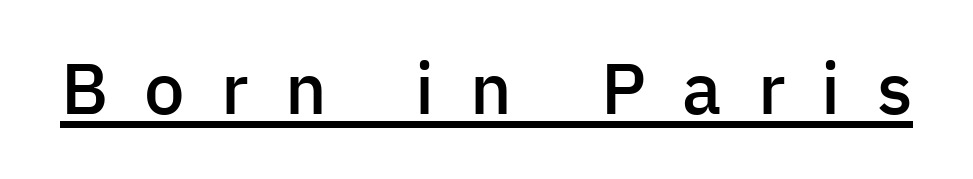
{"serif": "no", "italic": "no", "bold": "semi", "weight": "semibold", "width": "normal", "stroke_contrast": "low", "x_height": "medium", "monospaced": "no", "underline": "yes", "letter_spacing": "wide", "letter_spacing_em": 0.5, "glyph_px": 72}
